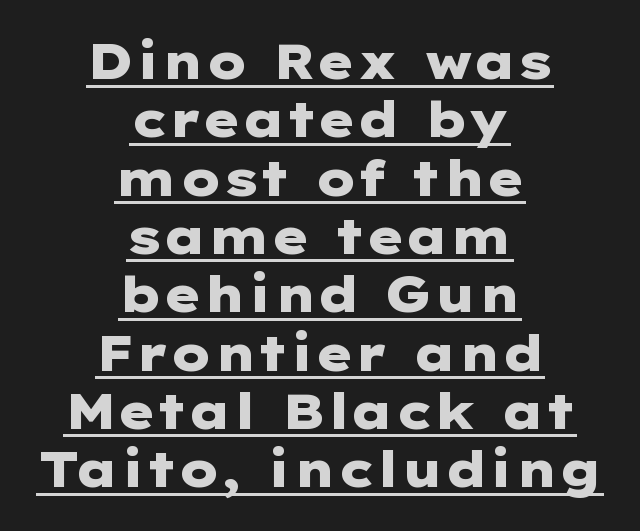
The image shows 49 px heavy, wide sans-serif type, upright; set centered, line spacing 1.19x, normal letter spacing, underlined; low stroke contrast and a medium x-height.
